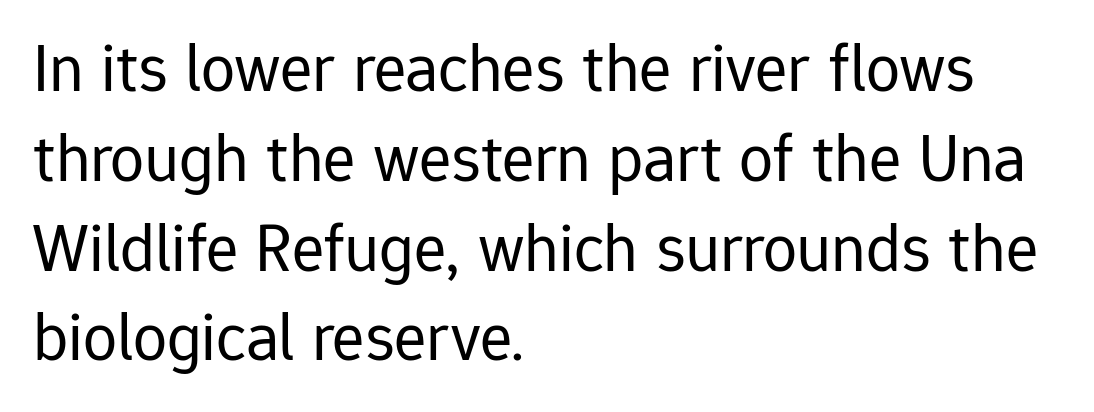
Is this a fixed-width face? No — the glyphs have proportional, varying widths. I'd call this a sans setting — the letters go barefoot. Standard letterfit; no display-style spreading of the glyphs. Unbolded letterforms with no extra heft.
